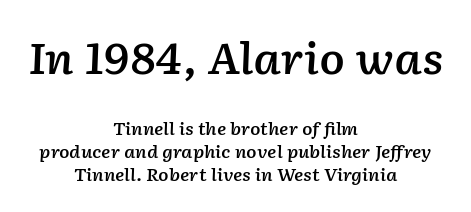
The image shows 42 px semibold type, italic (leaning right); set centered, normal line spacing (1.35x), normal letter spacing, not underlined; the first (top) block is 2.47x larger; low stroke contrast and a medium x-height.
